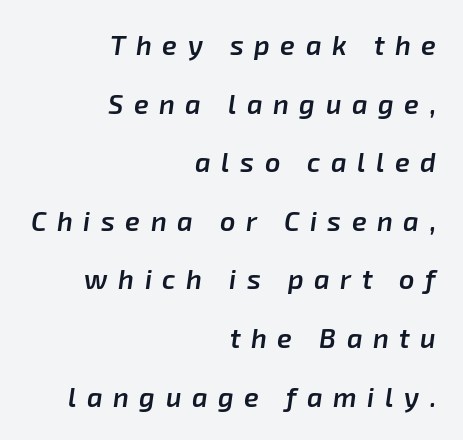
The image shows 27 px text type, italic (leaning right); set right-aligned, loose line spacing (2.17x), unusually wide letter spacing (+0.39 em), not underlined.
